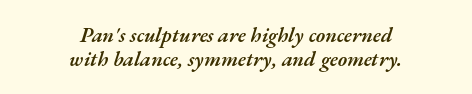
{"italic": "yes", "lean": "right", "slant_degrees": 17, "bold": "semi", "underline": "no", "align": "center", "line_spacing_ratio": 1.16, "letter_spacing": "normal", "letter_spacing_em": 0.0, "glyph_px": 21}
